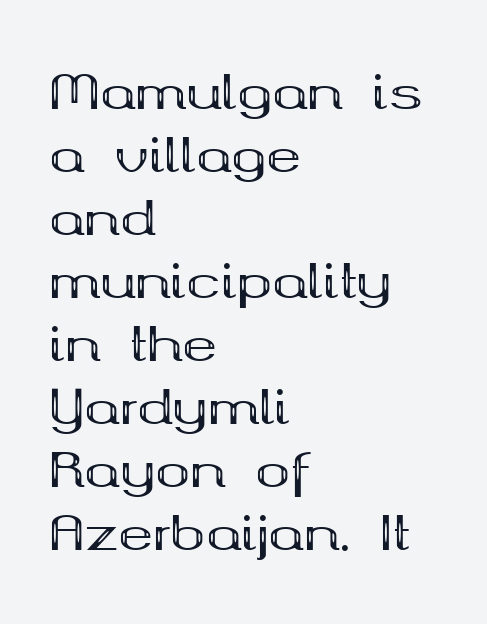
The passage shown is emphatically bold. Layout note: lines flush left. The typeface chosen for these lines features serifs. Italic: no, the glyphs are upright roman. The passage shown stacks its lines at a standard gap. Anything drawn beneath the words? Only blank space.
